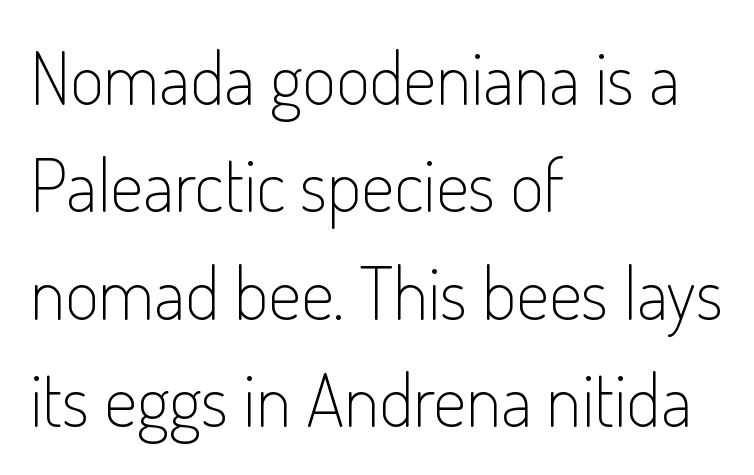
Do the letters lean? They stand straight. What stands out about the letter spacing? Nothing — it is the standard amount. Normally led — the rows are evenly, conventionally spaced. You could not count columns in this text — the font is proportionally spaced. Does the copy run flush right? No — it runs flush left. The characters display no serif detailing; their extremities are plain.
